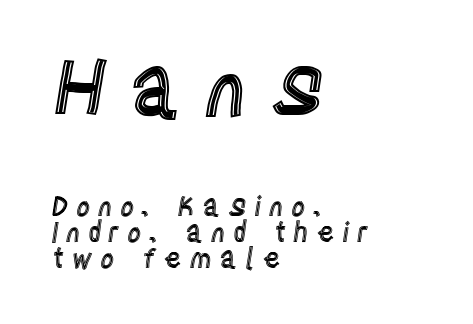
{"width": "condensed", "x_height": "large", "monospaced": "no", "underline": "no", "align": "left", "line_spacing": "tight", "line_spacing_ratio": 0.97, "letter_spacing": "wide", "letter_spacing_em": 0.28, "larger_block": "first", "size_ratio": 2.96, "glyph_px": 80}
